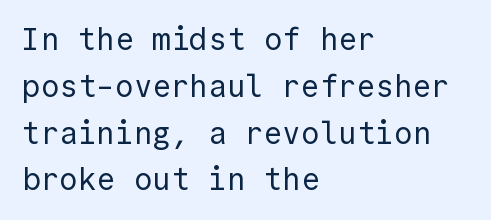
Q: Is the text bold? A: No.
Q: Is the text italic (slanted)? A: No, it is upright.
Q: Is the typeface a serif or a sans-serif typeface? A: Sans-serif.
Q: Is the text underlined? A: No.
Q: How is the paragraph aligned? A: Left-aligned.
Q: Is the spacing between letters normal or unusually wide? A: Normal.
Q: Is the spacing between lines tight, normal or loose? A: Normal.
Q: Width (condensed, normal, or wide)? A: Normal.
Q: x-height? A: Medium.
Q: Monospaced? A: Yes.
